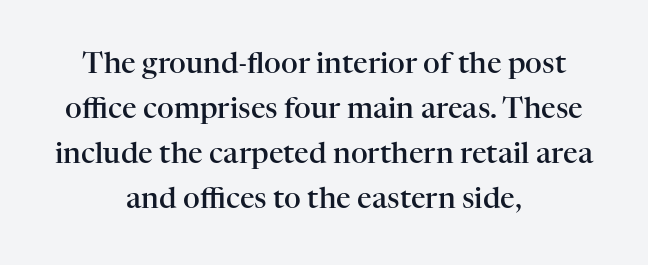
{"serif": "yes", "italic": "no", "bold": "semi", "weight": "semibold", "width": "normal", "stroke_contrast": "high", "x_height": "medium", "monospaced": "no", "underline": "no", "align": "center", "line_spacing": "normal", "line_spacing_ratio": 1.55, "letter_spacing": "normal", "letter_spacing_em": 0.0, "glyph_px": 29}
